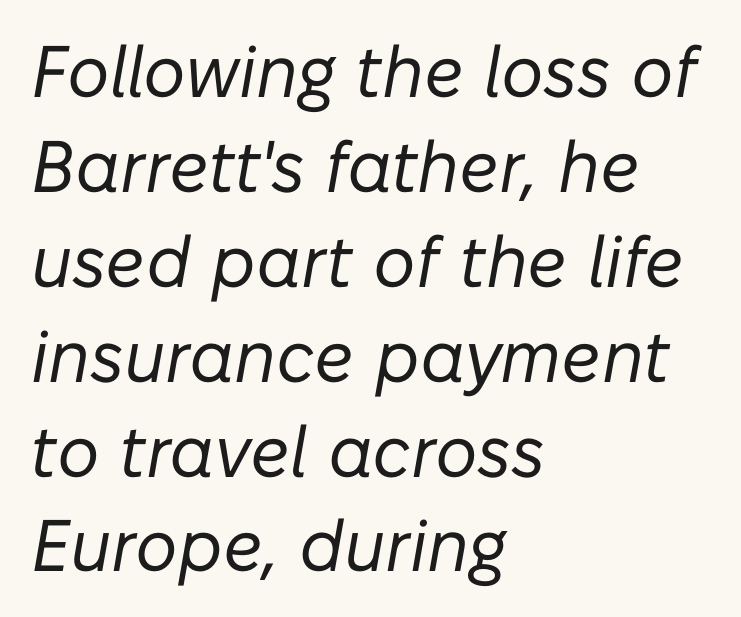
The image shows 73 px regular-weight type, italic (leaning right); set left-aligned, normal line spacing (1.3x), normal letter spacing, not underlined; low stroke contrast and a medium x-height.
